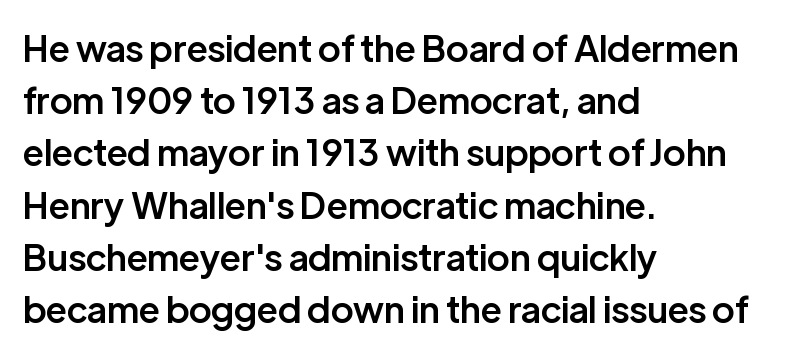
{"serif": "no", "italic": "no", "bold": "semi", "weight": "semibold", "width": "normal", "stroke_contrast": "low", "x_height": "medium", "monospaced": "no", "underline": "no", "align": "left", "line_spacing": "normal", "line_spacing_ratio": 1.45, "letter_spacing": "normal", "letter_spacing_em": 0.0, "glyph_px": 36}
